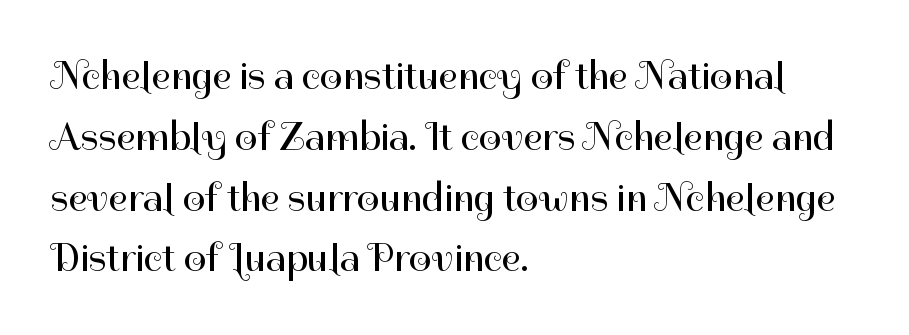
{"serif": "no", "italic": "no", "bold": "no", "weight": "regular", "width": "normal", "stroke_contrast": "high", "x_height": "medium", "monospaced": "no", "underline": "no", "align": "left", "line_spacing": "normal", "line_spacing_ratio": 1.52, "letter_spacing": "normal", "letter_spacing_em": 0.0, "glyph_px": 40}
